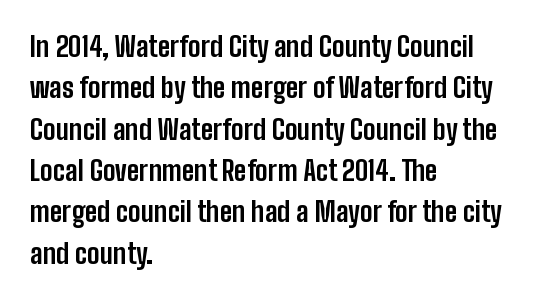
Q: Is the text bold? A: Yes.
Q: Is the text italic (slanted)? A: No, it is upright.
Q: Is the text underlined? A: No.
Q: How is the paragraph aligned? A: Left-aligned.
Q: Is the spacing between letters normal or unusually wide? A: Normal.
Q: Is the spacing between lines tight, normal or loose? A: Normal.
